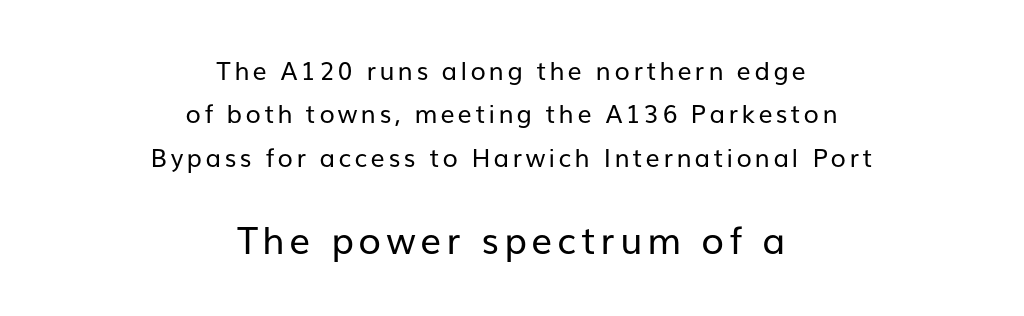
Q: Is the text bold? A: No.
Q: Is the text italic (slanted)? A: No, it is upright.
Q: Is the typeface a serif or a sans-serif typeface? A: Sans-serif.
Q: Is the text underlined? A: No.
Q: How is the paragraph aligned? A: Centered.
Q: Which block of text is set in a larger size, the first (top) or the second (bottom)? A: The second (bottom) one.
Q: Width (condensed, normal, or wide)? A: Normal.
Q: Stroke contrast? A: Low.
Q: x-height? A: Medium.
Q: Monospaced? A: No.
